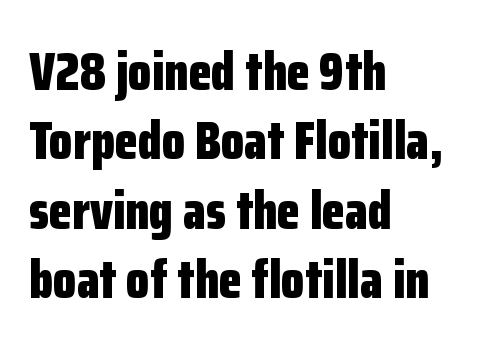
Every stem runs plumb, perpendicular to the baseline. Descenders hang freely into open space. In terms of letterform style, serifs are entirely absent. In terms of weight, the rendering is a true, heavy bold. The space between consecutive lines is moderate.
